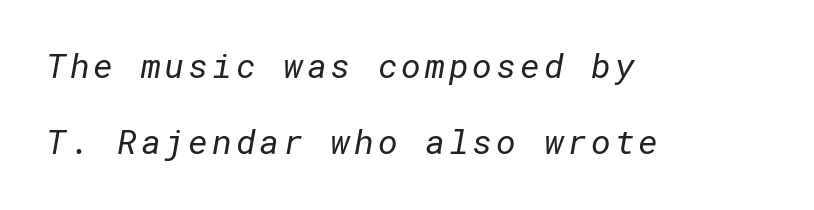
The paragraph shown leans on its left margin. The letters carry no serifs — their stems end cleanly without finishing strokes. Check under the words: just untouched page. Notice the wide empty band between every row — that's loose leading.
